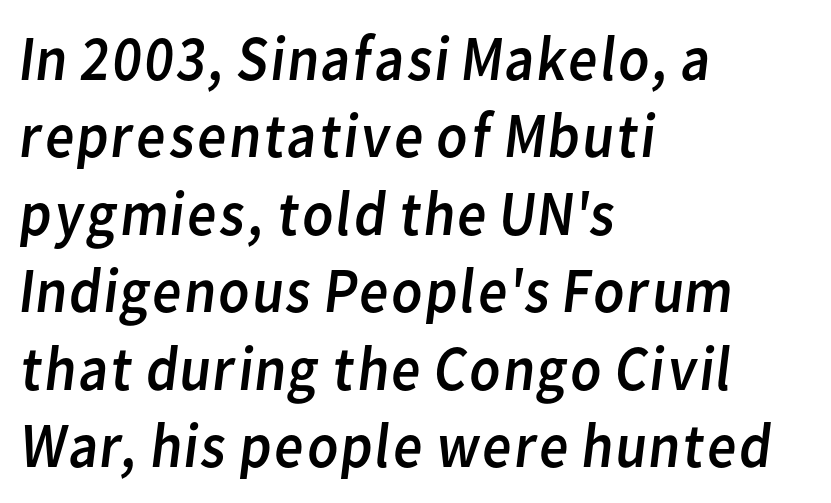
The passage shown is typed in a proportional face where columns would drift. How are the letters spaced? Ordinarily, with no added tracking. Each letter's strokes conclude bluntly, with no projecting serifs. Leftover space on each line is placed entirely after the last word. Ink coverage per letter is moderate at most. A bare baseline throughout the passage.
